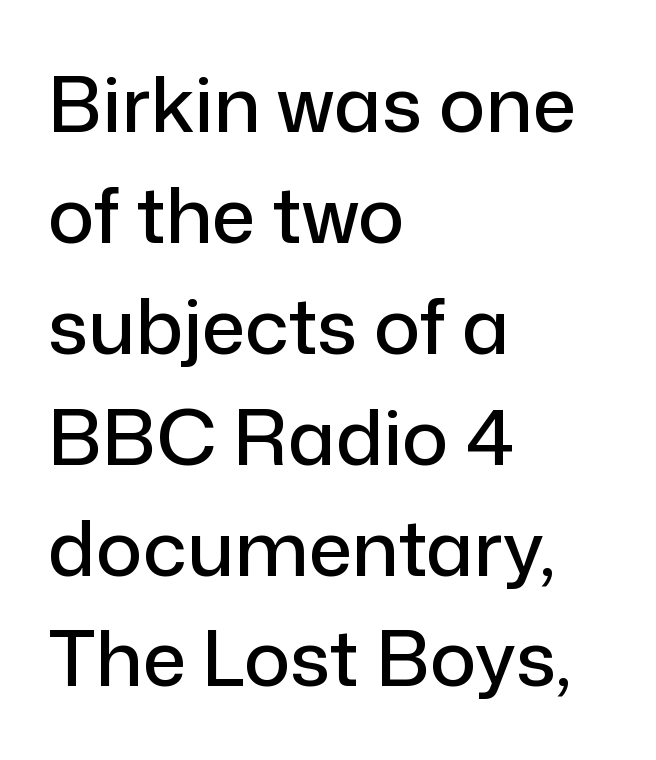
{"serif": "no", "italic": "no", "width": "normal", "stroke_contrast": "low", "x_height": "medium", "monospaced": "no", "underline": "no", "align": "left", "line_spacing": "normal", "line_spacing_ratio": 1.44, "letter_spacing": "normal", "letter_spacing_em": 0.0, "glyph_px": 77}
